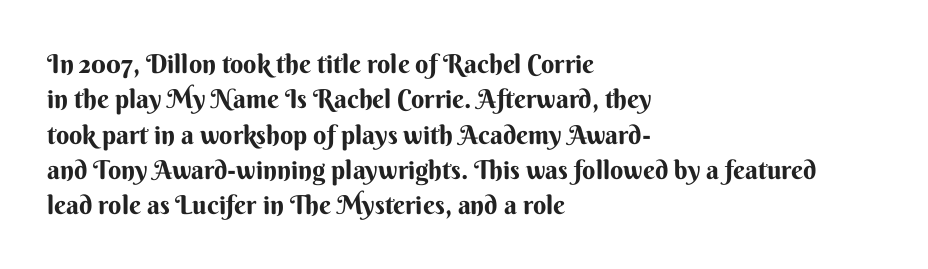
{"italic": "no", "bold": "yes", "underline": "no", "align": "left", "line_spacing": "normal", "line_spacing_ratio": 1.36, "letter_spacing": "normal", "letter_spacing_em": 0.0, "glyph_px": 26}
